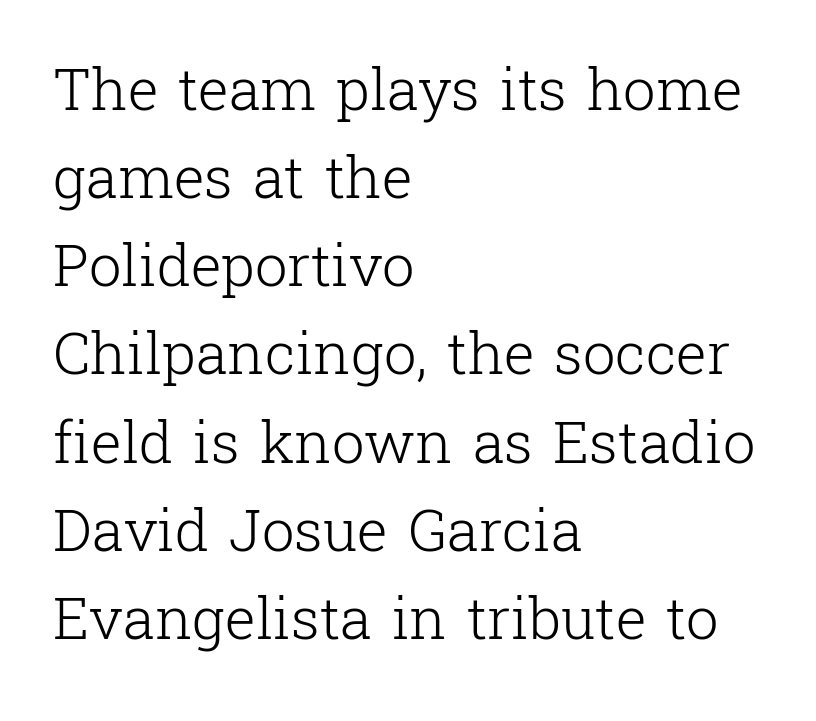
{"serif": "yes", "italic": "no", "bold": "no", "weight": "light", "width": "normal", "stroke_contrast": "low", "x_height": "medium", "monospaced": "no", "underline": "no", "align": "left", "line_spacing": "normal", "line_spacing_ratio": 1.52, "letter_spacing": "normal", "letter_spacing_em": 0.0, "glyph_px": 58}
